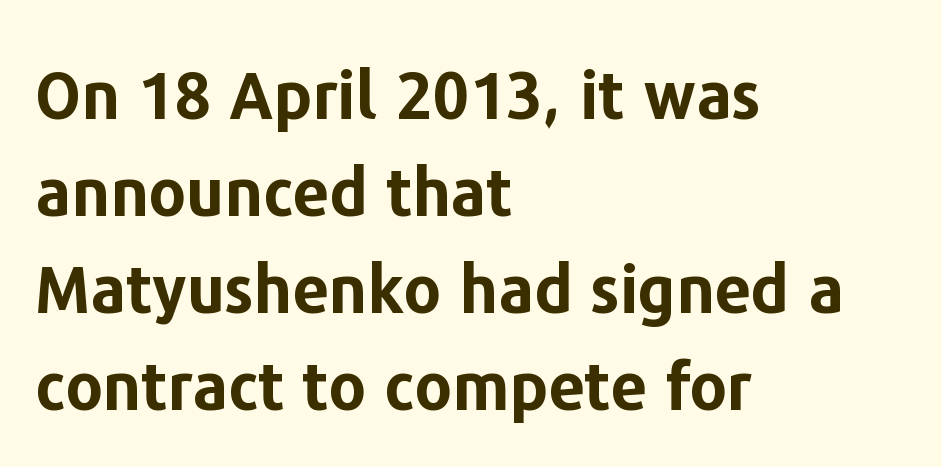
The image shows 65 px bold sans-serif type, upright; set left-aligned, normal line spacing (1.49x), normal letter spacing, not underlined; low stroke contrast and a medium x-height.
